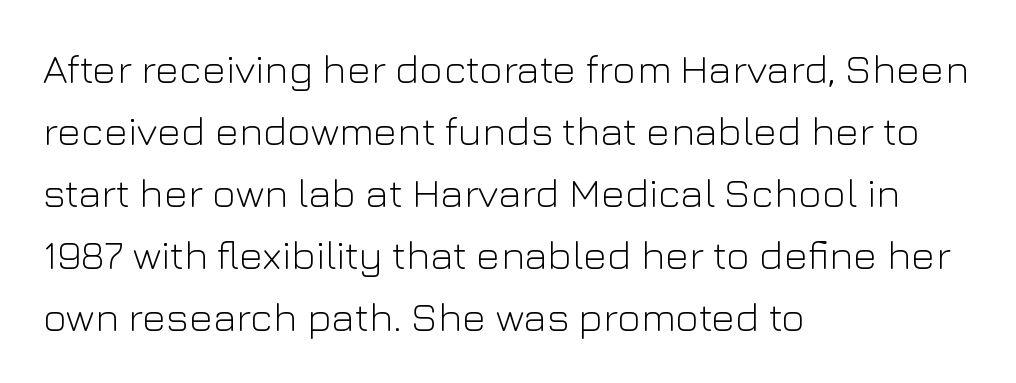
This sample has the flowing, uneven cadence of proportional lettering. Any mark beneath the type? The region is blank. Reading down the column, the eye jumps a familiar distance to each next line. Reading down the block, your eye returns to a fixed left position each line. Heft: none added — not bold. The specimen reads as upright at a glance.
